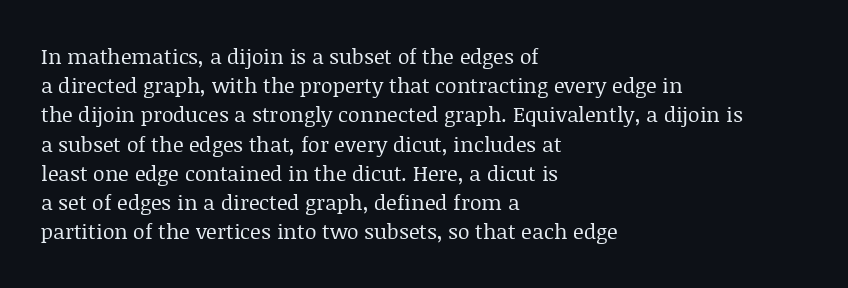
Tracking here is standard; glyphs follow each other at the usual distance. Heft: none added — not bold. These lines are set flush left with a ragged right edge. The letters stand straight up with perfectly vertical stems. Has an underline been added? It has not.
